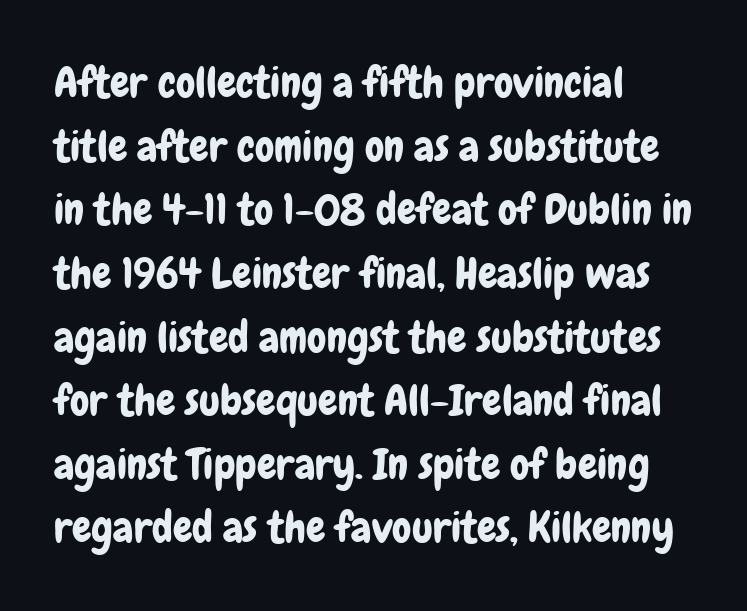
The image shows 43 px condensed sans-serif type, upright; set left-aligned, normal line spacing (1.48x), normal letter spacing, not underlined; low stroke contrast and a medium x-height.
